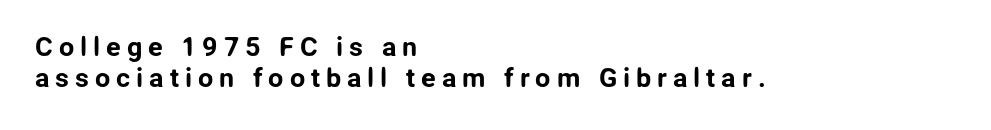
The image shows 27 px text type, upright; set left-aligned, tight line spacing (1.15x), unusually wide letter spacing (+0.22 em), not underlined.
